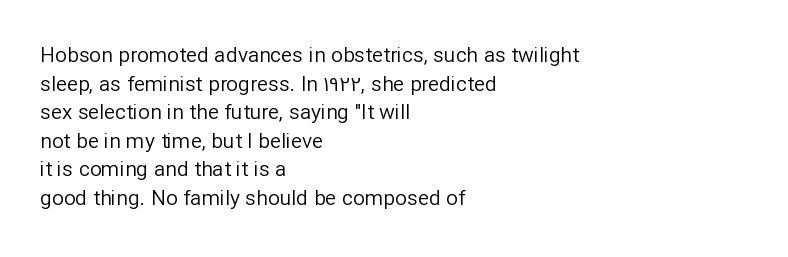
Line beginnings align vertically; line endings do not. Whoever set this chose a conventional vertical rhythm. Stroke mass is kept to a normal reading level or below. Nobody touched the tracking dial on this one.
